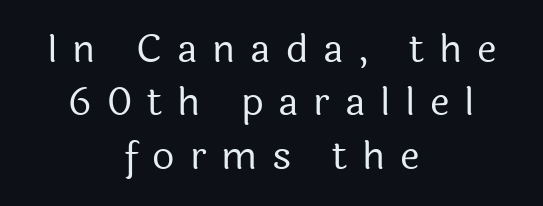
Q: Is the text bold? A: No.
Q: Is the text italic (slanted)? A: No, it is upright.
Q: Is the typeface a serif or a sans-serif typeface? A: Sans-serif.
Q: Is the text underlined? A: No.
Q: How is the paragraph aligned? A: Centered.
Q: Is the spacing between letters normal or unusually wide? A: Unusually wide.
Q: Is the spacing between lines tight, normal or loose? A: Normal.
Q: Width (condensed, normal, or wide)? A: Normal.
Q: x-height? A: Medium.
Q: Monospaced? A: No.
